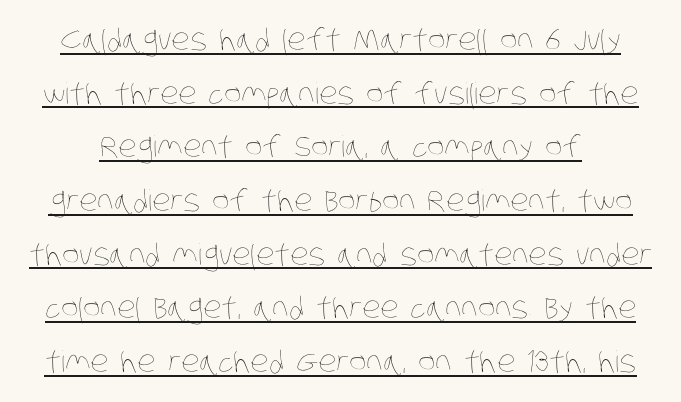
{"bold": "no", "weight": "thin", "width": "condensed", "stroke_contrast": "low", "x_height": "large", "monospaced": "no", "underline": "yes", "line_spacing_ratio": 1.85, "letter_spacing": "normal", "letter_spacing_em": 0.0, "glyph_px": 29}
